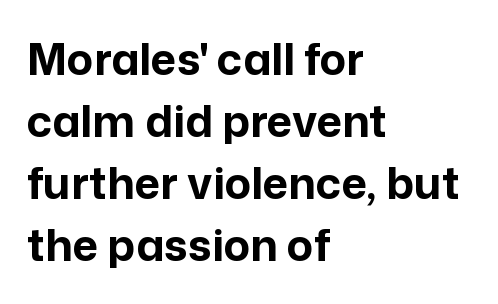
{"serif": "no", "italic": "no", "bold": "yes", "weight": "bold", "width": "normal", "stroke_contrast": "low", "x_height": "medium", "monospaced": "no", "underline": "no", "align": "left", "line_spacing": "normal", "line_spacing_ratio": 1.41, "letter_spacing": "normal", "letter_spacing_em": 0.0, "glyph_px": 44}
